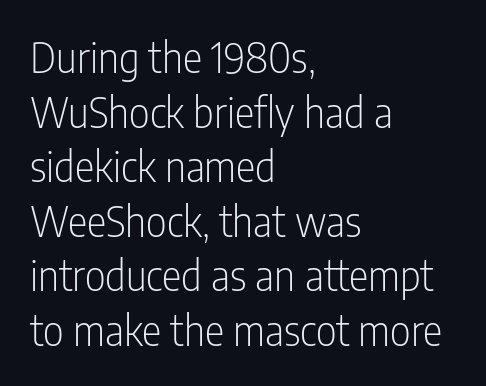
{"serif": "no", "italic": "no", "bold": "no", "weight": "light", "width": "condensed", "stroke_contrast": "low", "x_height": "medium", "monospaced": "no", "underline": "no", "align": "left", "line_spacing": "normal", "line_spacing_ratio": 1.33, "letter_spacing": "normal", "letter_spacing_em": 0.0, "glyph_px": 41}
